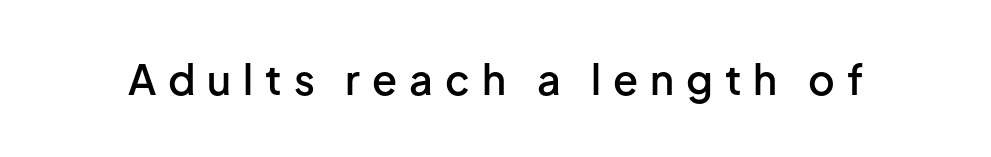
Character widths vary here, with narrow letters taking less room than wide ones. The letters stand straight up with perfectly vertical stems. A bare baseline throughout the passage. Someone cranked the tracking dial way up on this one. Look at the stroke-to-counter ratio: somewhat heavy, a semibold. You can tell from the bare stems that sans-serif type was used.
